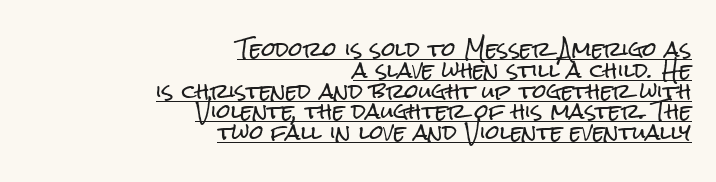
Q: Is the text italic (slanted)? A: No, it is upright.
Q: Is the text underlined? A: Yes.
Q: How is the paragraph aligned? A: Right-aligned.
Q: Is the spacing between letters normal or unusually wide? A: Normal.
Q: Is the spacing between lines tight, normal or loose? A: Tight.
